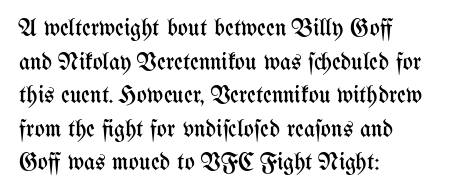
The image shows 24 px text type, upright; set left-aligned, normal line spacing (1.4x), normal letter spacing, not underlined.
